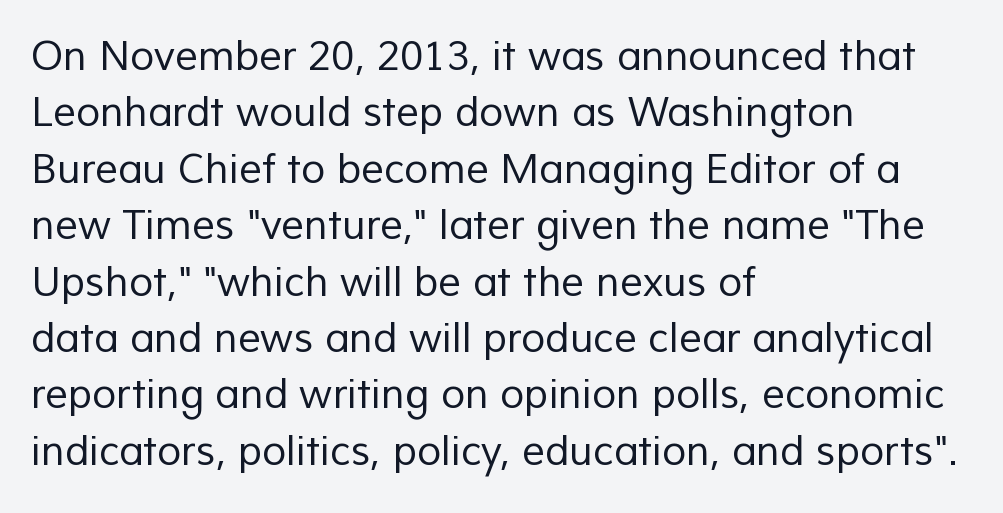
{"serif": "no", "bold": "no", "weight": "regular", "width": "normal", "stroke_contrast": "low", "x_height": "medium", "monospaced": "no", "underline": "no", "align": "left", "line_spacing": "normal", "line_spacing_ratio": 1.41, "letter_spacing": "normal", "letter_spacing_em": 0.0, "glyph_px": 40}
